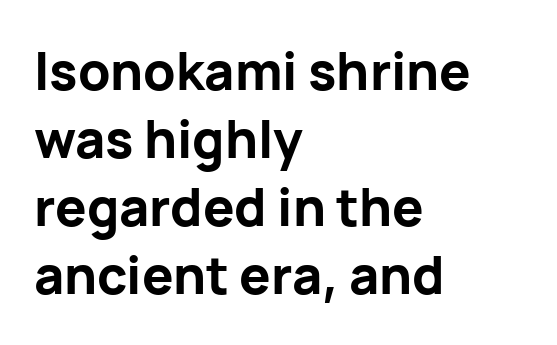
{"serif": "no", "italic": "no", "bold": "yes", "weight": "bold", "width": "normal", "stroke_contrast": "low", "x_height": "medium", "monospaced": "no", "underline": "no", "align": "left", "line_spacing": "normal", "line_spacing_ratio": 1.31, "letter_spacing": "normal", "letter_spacing_em": 0.0, "glyph_px": 52}
